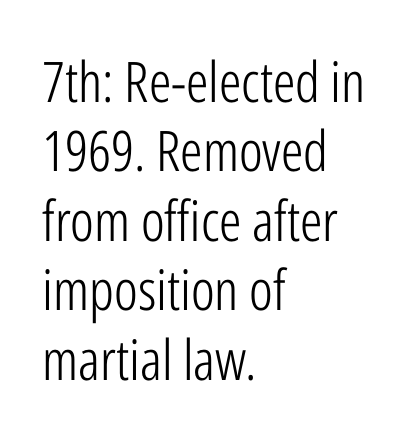
Line beginnings align vertically; line endings do not. In terms of letterform style, serifs are entirely absent. Here the designer chose a conventional face with non-uniform glyph widths. Letters rest on an invisible, unmarked baseline.
